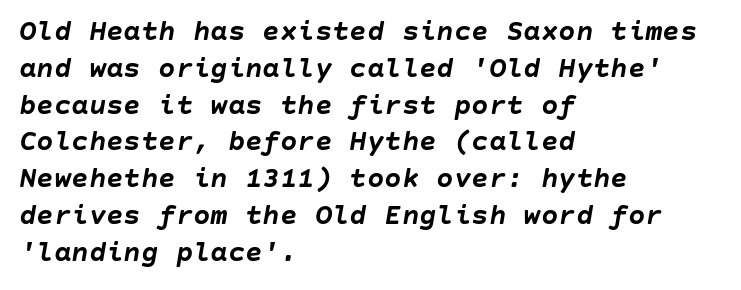
The image shows 29 px semibold type, italic (leaning right); set left-aligned, normal line spacing (1.27x), normal letter spacing, not underlined; low stroke contrast and a large x-height.
